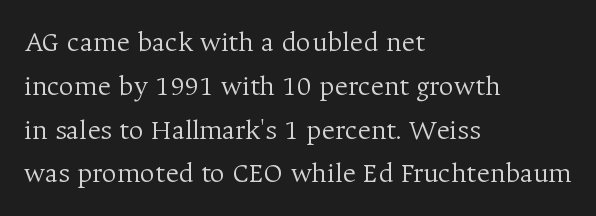
The image shows 29 px light serif type, upright; set left-aligned, normal line spacing (1.51x), normal letter spacing, not underlined; medium stroke contrast and a medium x-height.
